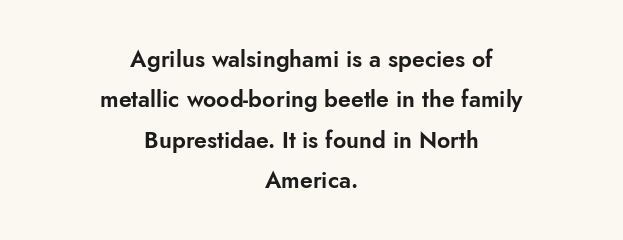
Q: Is the text italic (slanted)? A: No, it is upright.
Q: Is the text underlined? A: No.
Q: How is the paragraph aligned? A: Centered.
Q: Is the spacing between letters normal or unusually wide? A: Normal.
